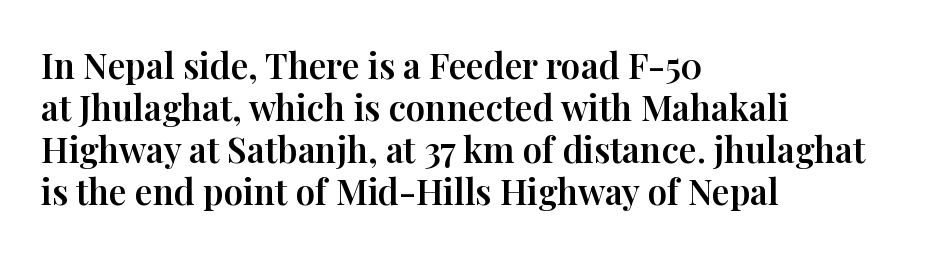
{"serif": "yes", "italic": "no", "width": "normal", "stroke_contrast": "high", "x_height": "medium", "monospaced": "no", "underline": "no", "align": "left", "line_spacing_ratio": 1.2, "letter_spacing": "normal", "letter_spacing_em": 0.0, "glyph_px": 35}
